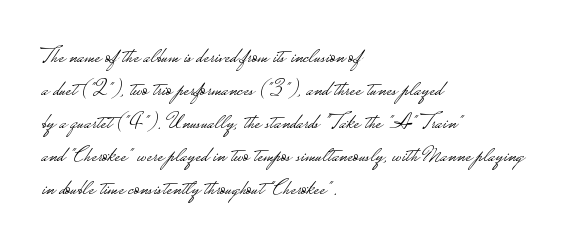
{"bold": "no", "underline": "no", "align": "left", "line_spacing": "normal", "line_spacing_ratio": 1.44, "letter_spacing": "normal", "letter_spacing_em": 0.0, "glyph_px": 23}
